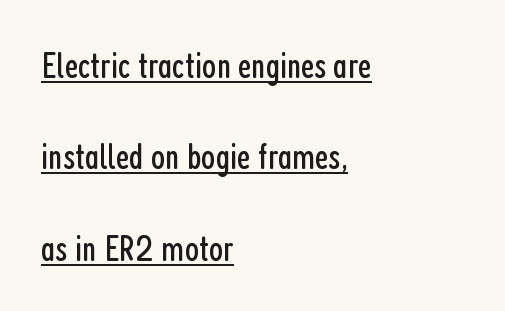
{"serif": "no", "italic": "no", "bold": "no", "weight": "regular", "width": "condensed", "stroke_contrast": "low", "x_height": "medium", "monospaced": "no", "underline": "yes", "align": "left", "line_spacing": "loose", "line_spacing_ratio": 2.47, "letter_spacing": "normal", "letter_spacing_em": 0.0, "glyph_px": 37}
